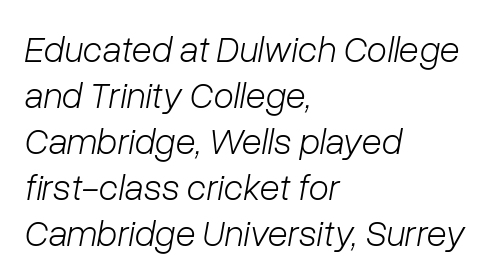
{"italic": "yes", "lean": "right", "slant_degrees": 10, "bold": "no", "weight": "light", "width": "normal", "stroke_contrast": "low", "x_height": "medium", "monospaced": "no", "underline": "no", "align": "left", "line_spacing_ratio": 1.24, "letter_spacing": "normal", "letter_spacing_em": 0.0, "glyph_px": 37}
